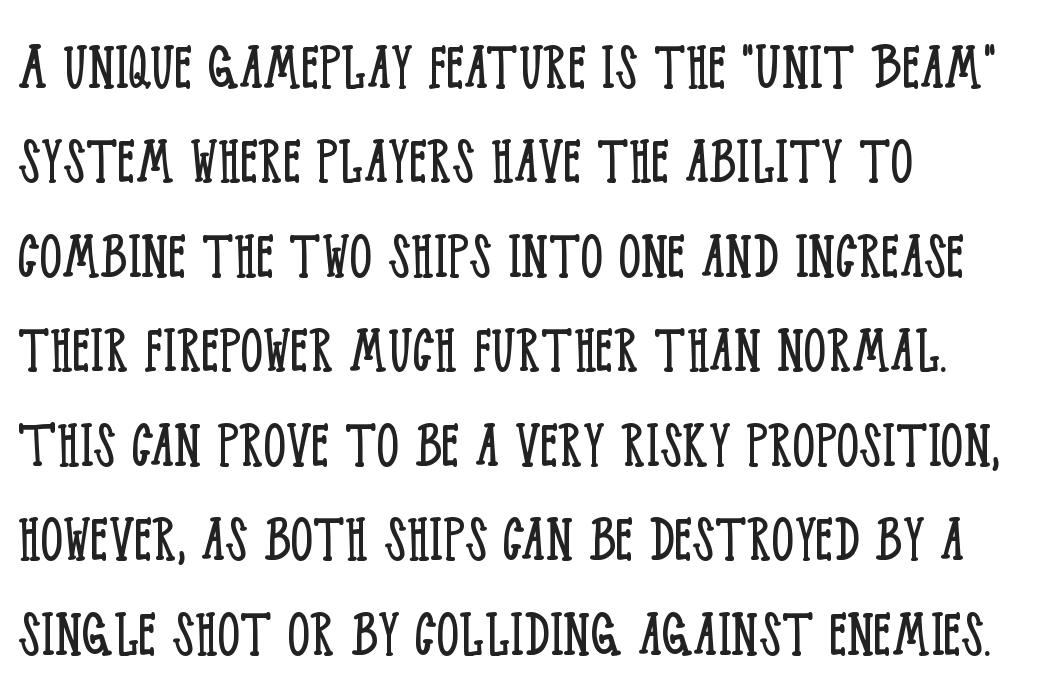
Is the letter spacing exaggerated? No — it looks like the ordinary default. The passage shown is typeset with a serif family. Nope, not italic — everything's standing straight. Short and long lines alike share a common starting point at left.
